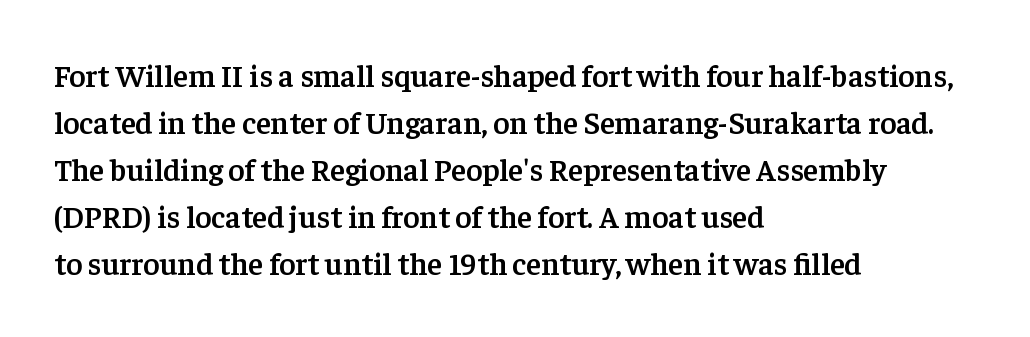
The image shows 31 px semibold serif type, upright; set left-aligned, normal line spacing (1.52x), normal letter spacing, not underlined; low stroke contrast and a medium x-height.
